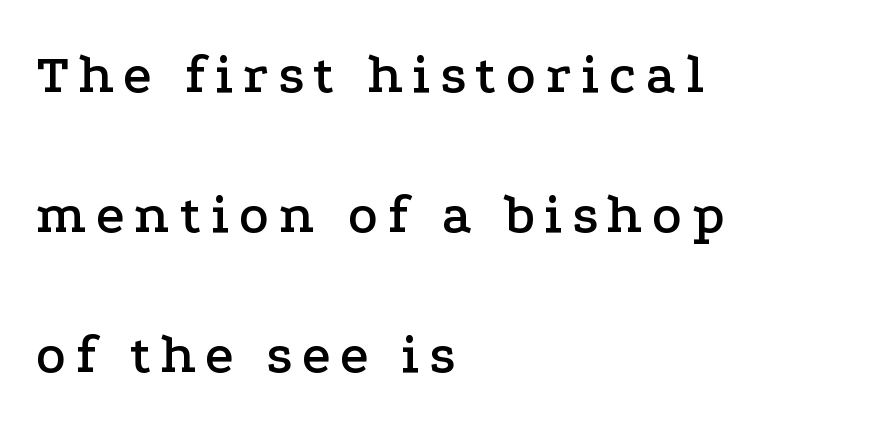
Q: Is the text italic (slanted)? A: No, it is upright.
Q: Is the typeface a serif or a sans-serif typeface? A: Serif.
Q: Is the text underlined? A: No.
Q: How is the paragraph aligned? A: Left-aligned.
Q: Is the spacing between lines tight, normal or loose? A: Loose.
Q: Width (condensed, normal, or wide)? A: Wide.
Q: Stroke contrast? A: Low.
Q: x-height? A: Medium.
Q: Monospaced? A: No.
